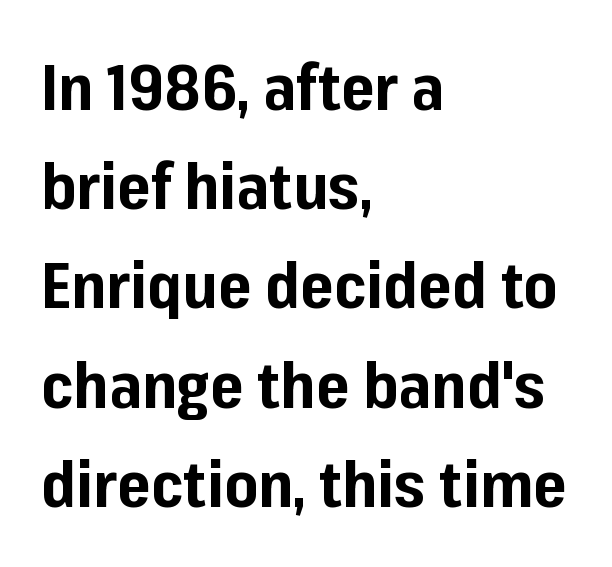
{"serif": "no", "italic": "no", "bold": "yes", "weight": "bold", "width": "normal", "stroke_contrast": "low", "x_height": "medium", "monospaced": "no", "underline": "no", "align": "left", "line_spacing": "normal", "line_spacing_ratio": 1.55, "letter_spacing": "normal", "letter_spacing_em": 0.0, "glyph_px": 64}
